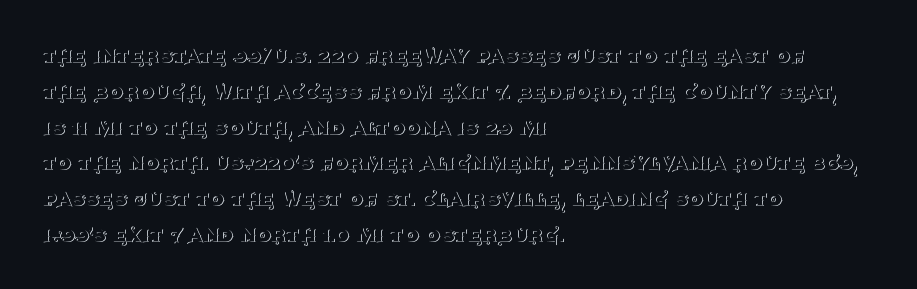
Q: Is the text bold? A: No.
Q: Is the text italic (slanted)? A: No, it is upright.
Q: Is the text underlined? A: No.
Q: How is the paragraph aligned? A: Left-aligned.
Q: Is the spacing between letters normal or unusually wide? A: Normal.
Q: Is the spacing between lines tight, normal or loose? A: Normal.
